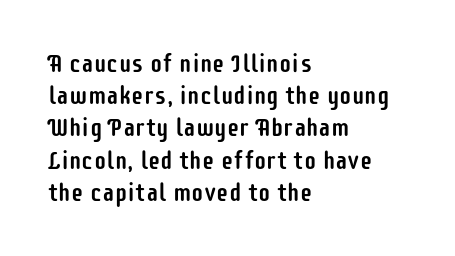
No italicization has been applied; the sample stays upright. This sample uses plain, unmodified letter spacing. Decoration check: the copy has no underline. The typesetter chose a ragged-right arrangement here. Interline gaps are of average width in this sample.
